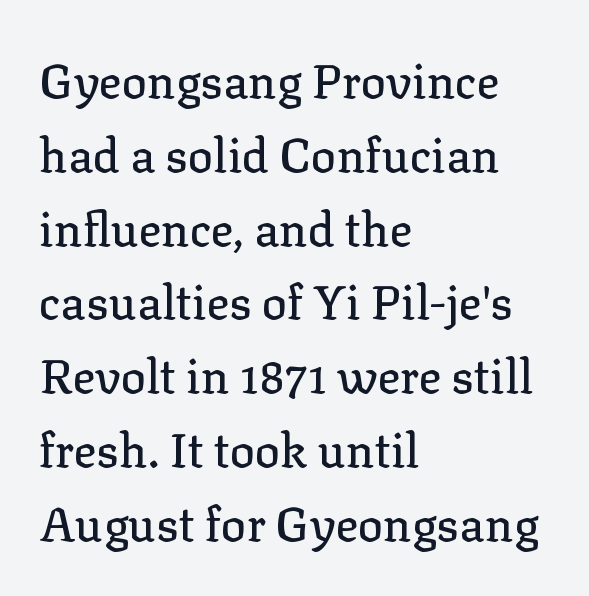
Q: Is the text italic (slanted)? A: No, it is upright.
Q: Is the typeface a serif or a sans-serif typeface? A: Serif.
Q: Is the text underlined? A: No.
Q: How is the paragraph aligned? A: Left-aligned.
Q: Is the spacing between letters normal or unusually wide? A: Normal.
Q: Is the spacing between lines tight, normal or loose? A: Normal.
Q: Width (condensed, normal, or wide)? A: Normal.
Q: Stroke contrast? A: Low.
Q: x-height? A: Medium.
Q: Monospaced? A: No.
